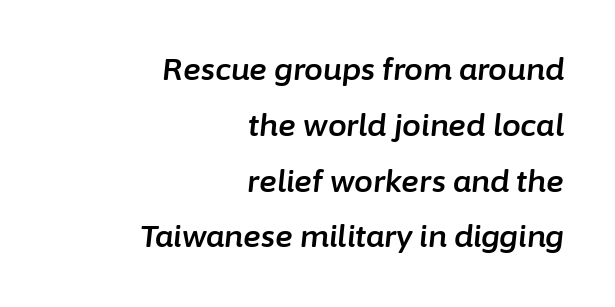
Q: Is the text italic (slanted)? A: Yes, it leans right by about 6 degrees.
Q: Is the text underlined? A: No.
Q: How is the paragraph aligned? A: Right-aligned.
Q: Is the spacing between letters normal or unusually wide? A: Normal.
Q: Width (condensed, normal, or wide)? A: Normal.
Q: Stroke contrast? A: Low.
Q: x-height? A: Medium.
Q: Monospaced? A: No.
